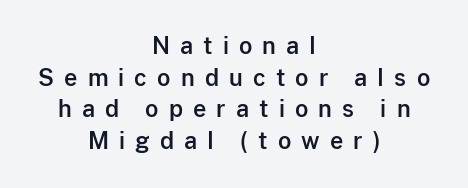
The line texture is sparse and dotted thanks to wide tracking. The space directly below the letters is spotless. This block has exactly the height ordinary leading produces. You can tell it's not italic because the verticals are truly vertical. The compositor balanced each line on the midline.
